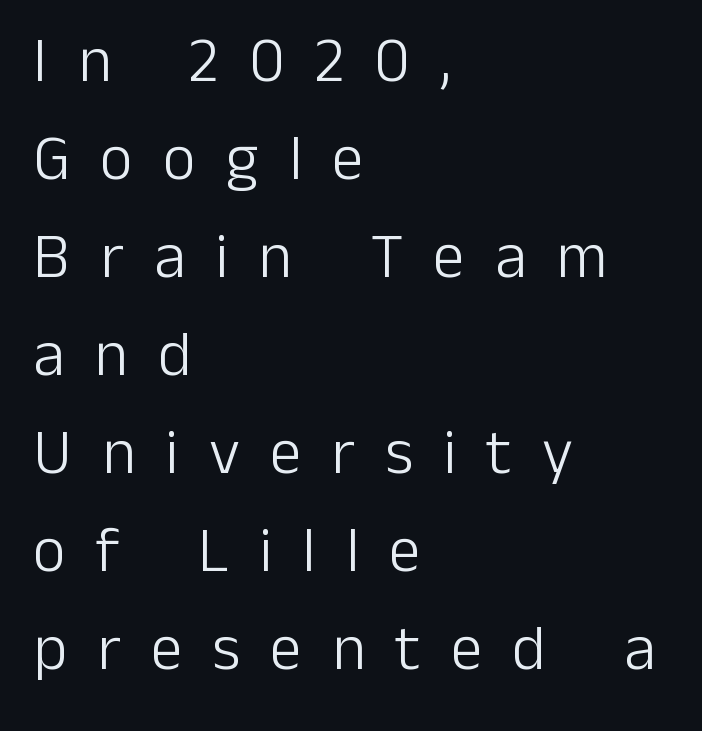
The typesetter chose a ragged-right arrangement here. Honestly, there is no underline to notice here at all. To sum up the face: it is a sans, with no serifs. A typesetter would call this heavily tracked-out type. The letters stand straight up with perfectly vertical stems.
